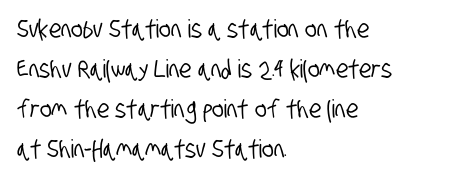
The specimen omits any rule beneath the text block's lines. A student would call this left alignment; a typographer would say flush left, rag right. Standard letterfit; no display-style spreading of the glyphs. Honestly, the row spacing looks completely unremarkable.
